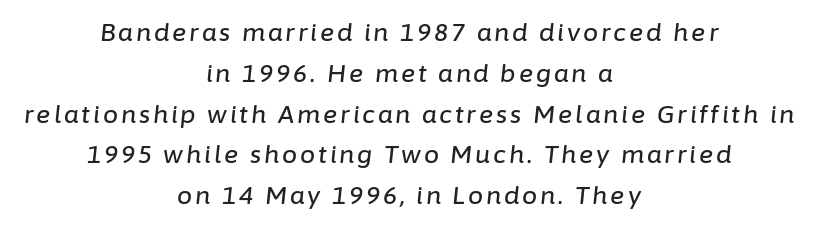
{"italic": "yes", "lean": "right", "slant_degrees": 6, "underline": "no", "align": "center", "line_spacing": "normal", "line_spacing_ratio": 1.7, "glyph_px": 24}
